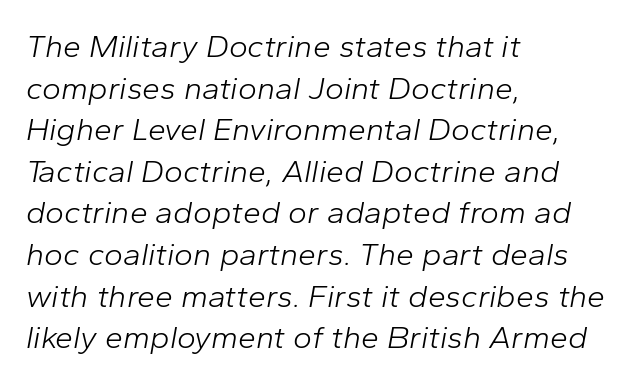
This sample is left-justified, so line endings fall wherever the words run out. The rendering uses natural spacing where letterforms have individual widths. Italic? Definitely — the glyphs are oblique. Honestly, the row spacing looks completely unremarkable. The string is rendered with underlining switched off.
